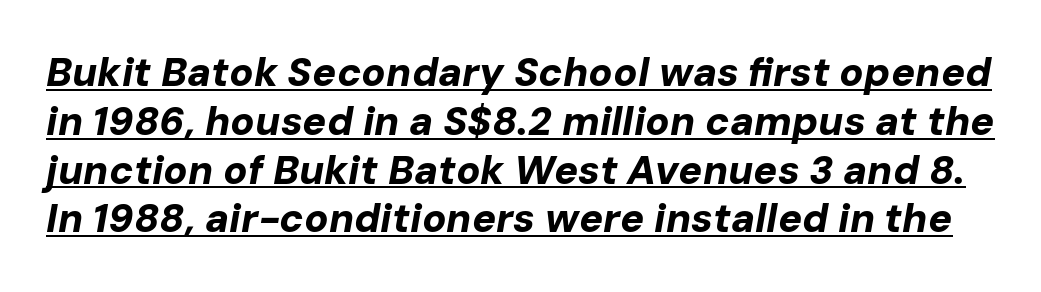
{"italic": "yes", "lean": "right", "slant_degrees": 10, "bold": "yes", "weight": "bold", "width": "normal", "stroke_contrast": "low", "x_height": "medium", "monospaced": "no", "underline": "yes", "line_spacing_ratio": 1.22, "letter_spacing": "normal", "letter_spacing_em": 0.0, "glyph_px": 40}
